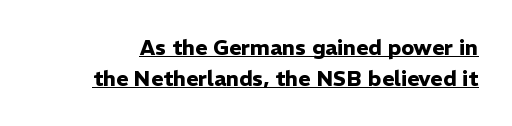
Each line of the rendering has a horizontal stroke beneath the glyphs. The rendering uses a moderate line-height, typical for paragraphs. Weight: bold. Italic? Not at all — the glyphs are vertical. Is the letter spacing exaggerated? No — it looks like the ordinary default.
